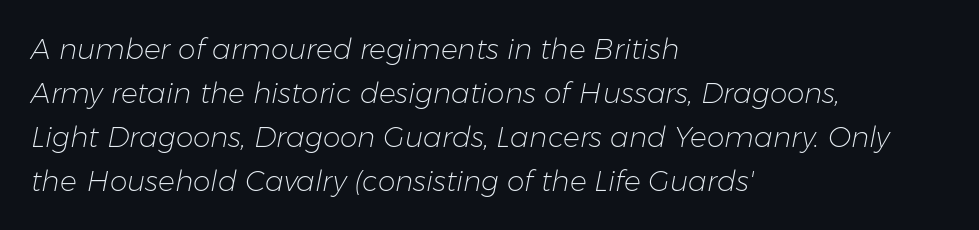
The image shows 28 px light type, italic (leaning right); set left-aligned, normal line spacing (1.57x), normal letter spacing, not underlined; low stroke contrast and a medium x-height.
